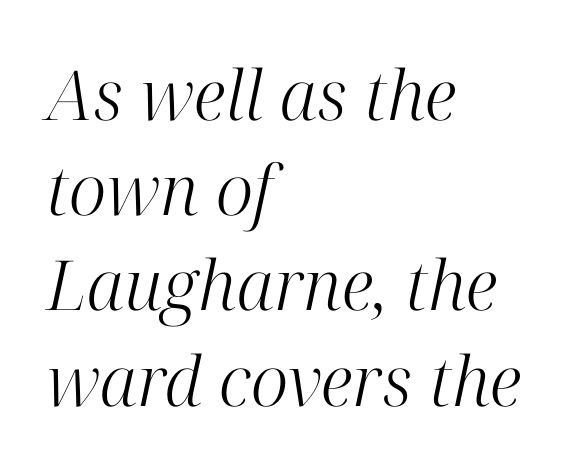
Q: Is the text bold? A: No.
Q: Is the text italic (slanted)? A: Yes, it leans right by about 12 degrees.
Q: Is the typeface a serif or a sans-serif typeface? A: Serif.
Q: Is the text underlined? A: No.
Q: How is the paragraph aligned? A: Left-aligned.
Q: Is the spacing between letters normal or unusually wide? A: Normal.
Q: Is the spacing between lines tight, normal or loose? A: Normal.
Q: Width (condensed, normal, or wide)? A: Normal.
Q: Stroke contrast? A: High.
Q: x-height? A: Medium.
Q: Monospaced? A: No.
